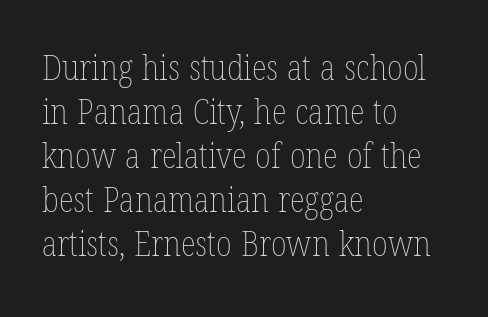
Q: Is the text bold? A: No.
Q: Is the text italic (slanted)? A: No, it is upright.
Q: Is the text underlined? A: No.
Q: How is the paragraph aligned? A: Left-aligned.
Q: Is the spacing between letters normal or unusually wide? A: Normal.
Q: Is the spacing between lines tight, normal or loose? A: Normal.
Q: Width (condensed, normal, or wide)? A: Condensed.
Q: Stroke contrast? A: Low.
Q: x-height? A: Medium.
Q: Monospaced? A: No.
